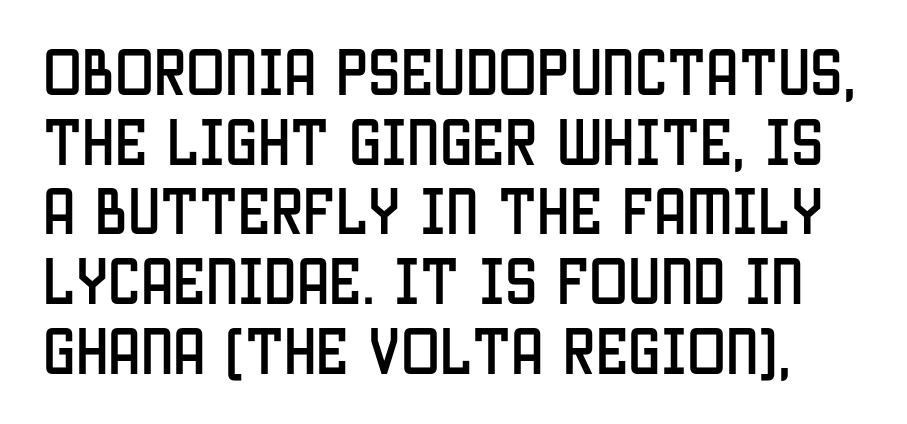
The image shows 52 px condensed sans-serif type, upright; set normal line spacing (1.34x), normal letter spacing, not underlined; low stroke contrast and a large x-height.
